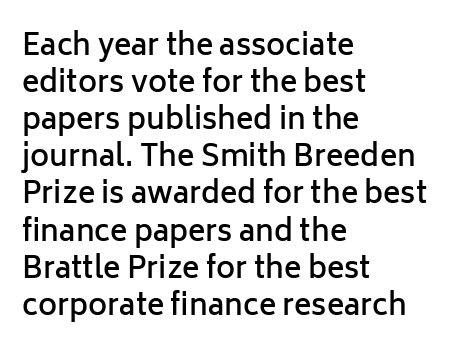
{"serif": "no", "italic": "no", "bold": "semi", "weight": "semibold", "width": "normal", "stroke_contrast": "low", "x_height": "medium", "monospaced": "no", "underline": "no", "align": "left", "line_spacing": "normal", "line_spacing_ratio": 1.28, "letter_spacing": "normal", "letter_spacing_em": 0.0, "glyph_px": 29}
